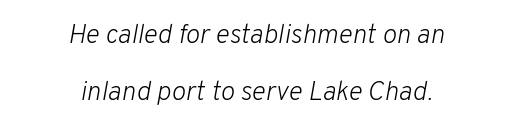
{"italic": "yes", "lean": "right", "slant_degrees": 10, "bold": "no", "underline": "no", "align": "center", "line_spacing": "loose", "line_spacing_ratio": 2.12, "letter_spacing": "normal", "letter_spacing_em": 0.0, "glyph_px": 27}
